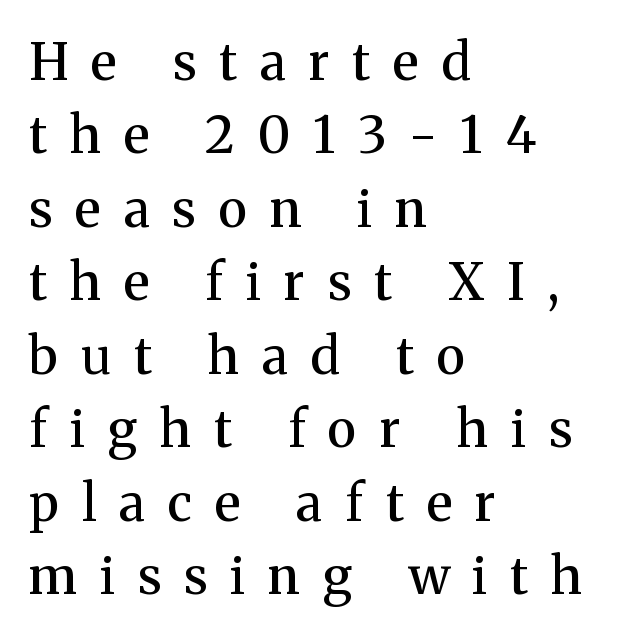
{"serif": "yes", "italic": "no", "bold": "semi", "weight": "semibold", "width": "normal", "stroke_contrast": "medium", "x_height": "medium", "monospaced": "no", "underline": "no", "align": "left", "line_spacing": "normal", "line_spacing_ratio": 1.44, "letter_spacing": "wide", "letter_spacing_em": 0.45, "glyph_px": 51}
